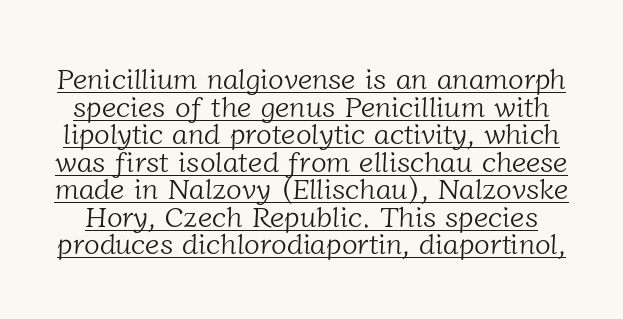
{"serif": "yes", "bold": "no", "weight": "light", "width": "normal", "stroke_contrast": "low", "x_height": "medium", "monospaced": "no", "underline": "yes", "line_spacing": "tight", "line_spacing_ratio": 0.95, "letter_spacing": "normal", "letter_spacing_em": 0.0, "glyph_px": 29}
